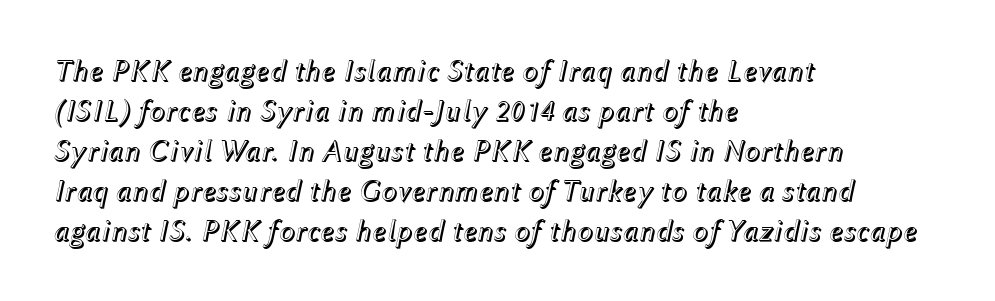
{"italic": "yes", "lean": "right", "slant_degrees": 12, "width": "normal", "x_height": "medium", "monospaced": "no", "underline": "no", "align": "left", "line_spacing": "normal", "line_spacing_ratio": 1.33, "letter_spacing": "normal", "letter_spacing_em": 0.0, "glyph_px": 30}
